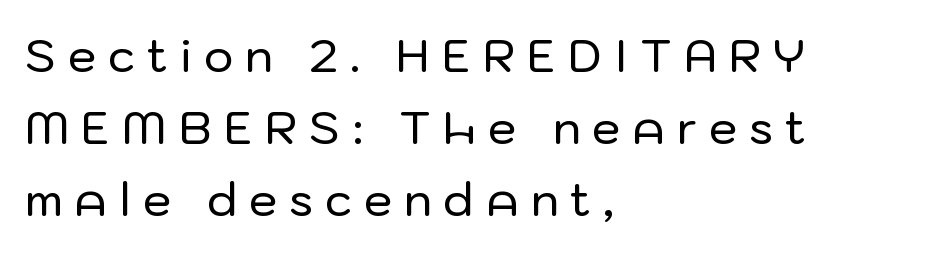
{"serif": "no", "italic": "no", "width": "normal", "stroke_contrast": "low", "x_height": "medium", "monospaced": "no", "underline": "no", "align": "left", "line_spacing": "normal", "line_spacing_ratio": 1.6, "letter_spacing": "wide", "letter_spacing_em": 0.27, "glyph_px": 45}
